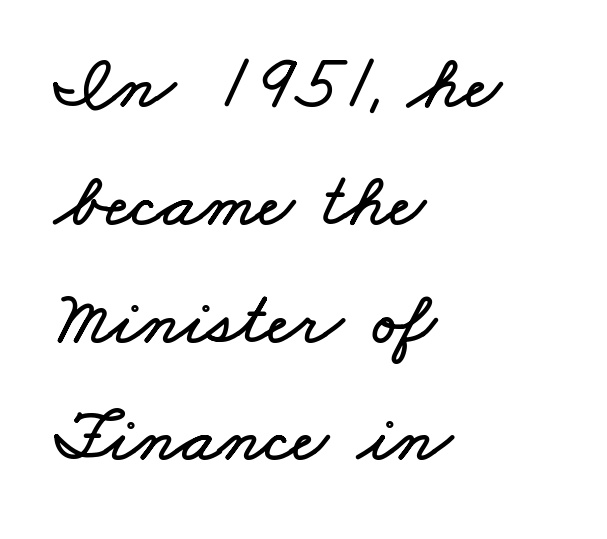
The image shows 76 px wide type; set left-aligned, normal line spacing (1.55x), normal letter spacing, not underlined; low stroke contrast and a small x-height.
